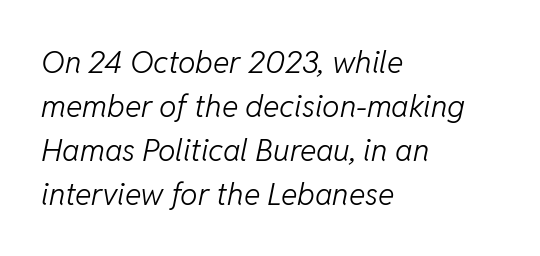
Q: Is the text bold? A: No.
Q: Is the text italic (slanted)? A: Yes, it leans right by about 11 degrees.
Q: Is the text underlined? A: No.
Q: How is the paragraph aligned? A: Left-aligned.
Q: Is the spacing between letters normal or unusually wide? A: Normal.
Q: Is the spacing between lines tight, normal or loose? A: Normal.
Q: Width (condensed, normal, or wide)? A: Normal.
Q: Stroke contrast? A: Low.
Q: x-height? A: Medium.
Q: Monospaced? A: No.
